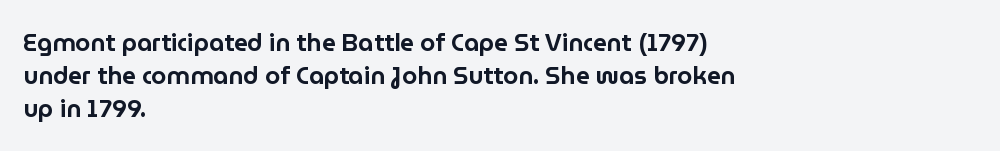
{"italic": "no", "underline": "no", "align": "left", "line_spacing": "normal", "line_spacing_ratio": 1.37, "letter_spacing": "normal", "letter_spacing_em": 0.0, "glyph_px": 24}
